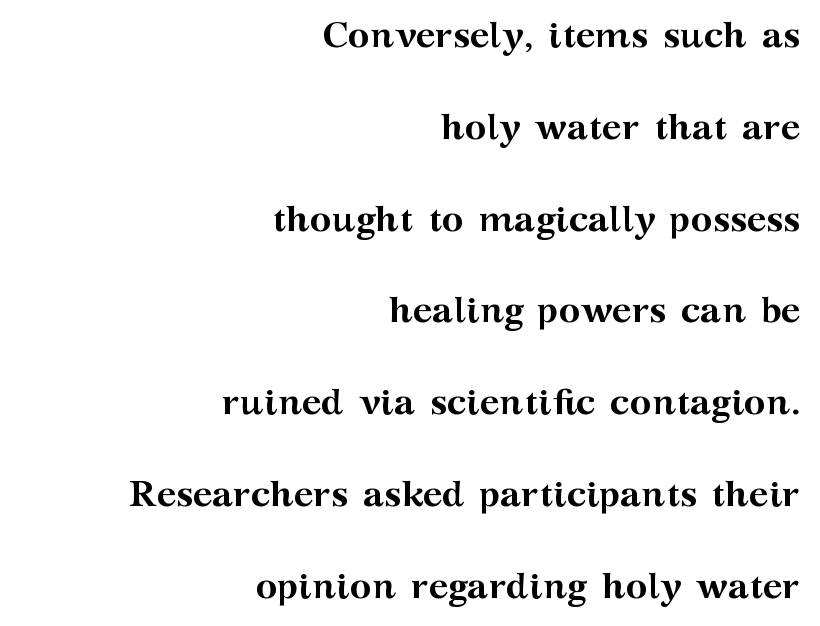
The image shows 37 px semibold, wide serif type, upright; set right-aligned, loose line spacing (2.48x), normal letter spacing, not underlined; medium stroke contrast and a medium x-height.
